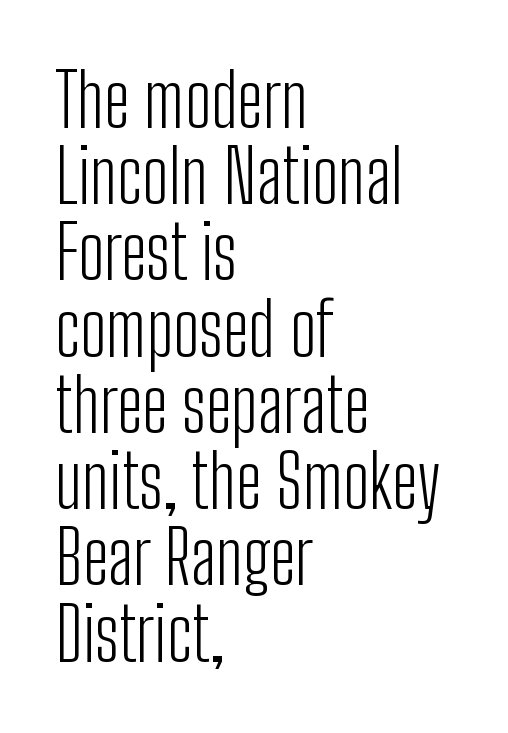
Summary of weight: not heavy and not bold. Is the letter spacing exaggerated? No — it looks like the ordinary default. Quick note: underline off. Note the varied advance widths — an 'i' is clearly narrower than an 'm'. The font family rendered here belongs to the sans-serif group. Characters remain perfectly vertical along every line.
